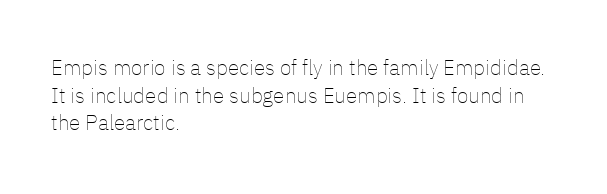
The image shows 21 px text type, upright; set left-aligned, normal line spacing (1.32x), normal letter spacing, not underlined.
